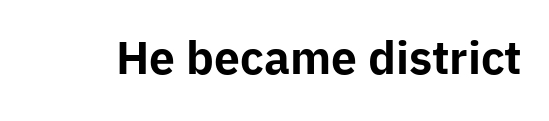
{"serif": "no", "italic": "no", "bold": "yes", "weight": "bold", "width": "normal", "stroke_contrast": "low", "x_height": "medium", "monospaced": "no", "underline": "no", "letter_spacing": "normal", "letter_spacing_em": 0.0, "glyph_px": 44}
